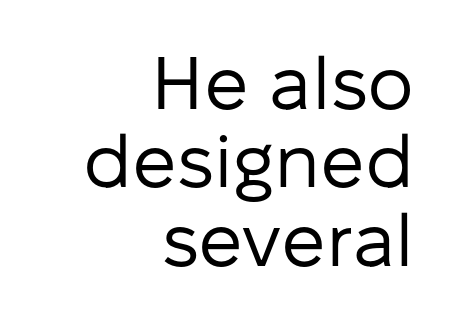
{"serif": "no", "italic": "no", "bold": "no", "weight": "regular", "width": "normal", "stroke_contrast": "low", "x_height": "medium", "monospaced": "no", "underline": "no", "align": "right", "line_spacing": "tight", "line_spacing_ratio": 1.06, "letter_spacing": "normal", "letter_spacing_em": 0.0, "glyph_px": 74}
